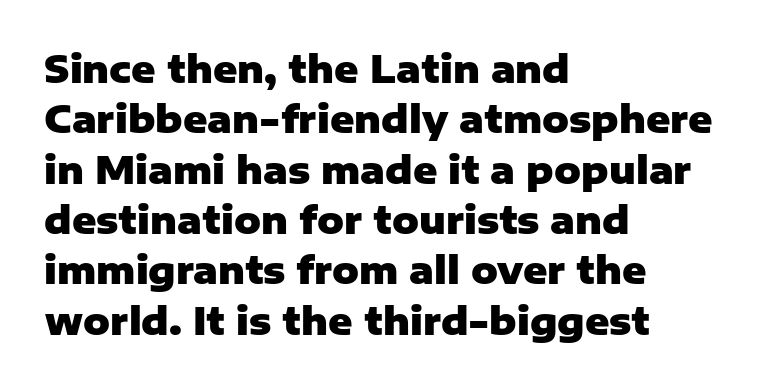
Look at the bottom of the vertical strokes: they stop flat, with no serifs. The lettering holds an erect, upright posture throughout. Rule under the text: the space is simply empty. The letterforms sit shoulder to shoulder at normal distance. You could not count columns in this text — the font is proportionally spaced.
